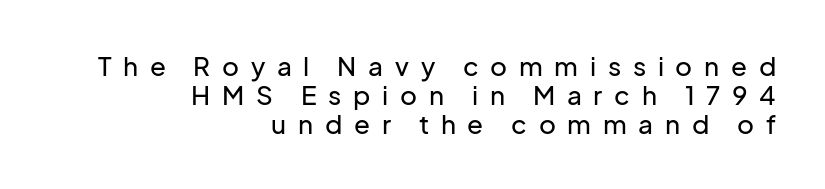
{"italic": "no", "underline": "no", "align": "right", "line_spacing": "tight", "line_spacing_ratio": 1.11, "letter_spacing": "wide", "letter_spacing_em": 0.45, "glyph_px": 26}
